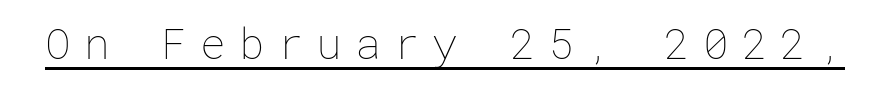
Beneath each row of characters lies a ruled line. Stroke mass is kept to a normal reading level or below. It's the straight-up-and-down kind of type. Words appear elongated and porous because spacing is wide.
